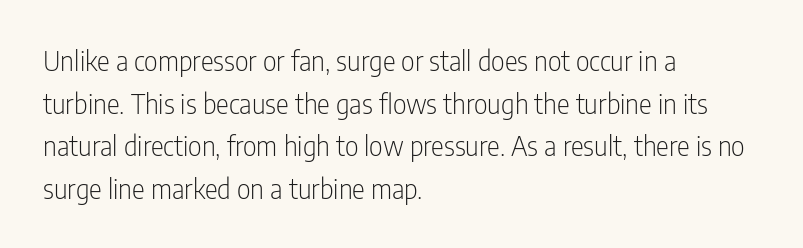
The image shows 27 px text type, upright; set left-aligned, normal line spacing (1.58x), normal letter spacing, not underlined.
